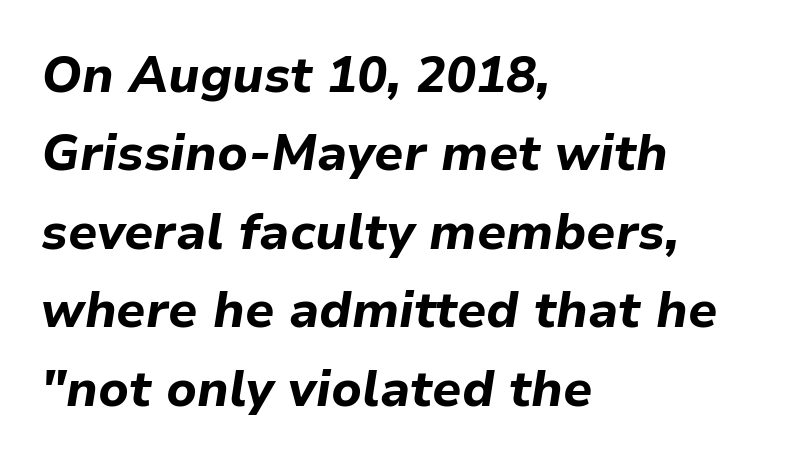
Q: Is the text bold? A: Yes.
Q: Is the text italic (slanted)? A: Yes, it leans right by about 9 degrees.
Q: Is the text underlined? A: No.
Q: How is the paragraph aligned? A: Left-aligned.
Q: Is the spacing between letters normal or unusually wide? A: Normal.
Q: Is the spacing between lines tight, normal or loose? A: Normal.
Q: Width (condensed, normal, or wide)? A: Normal.
Q: Stroke contrast? A: Low.
Q: x-height? A: Medium.
Q: Monospaced? A: No.
